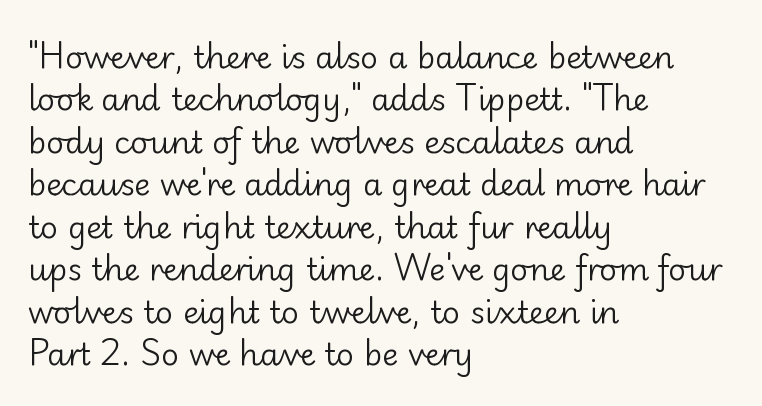
{"serif": "no", "italic": "no", "bold": "no", "weight": "regular", "width": "normal", "stroke_contrast": "low", "x_height": "small", "monospaced": "no", "underline": "no", "align": "left", "line_spacing": "normal", "line_spacing_ratio": 1.37, "letter_spacing": "normal", "letter_spacing_em": 0.0, "glyph_px": 31}
